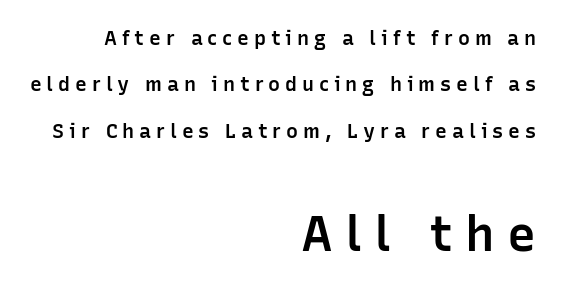
Q: Is the text bold? A: Semi-bold.
Q: Is the text italic (slanted)? A: No, it is upright.
Q: Is the typeface a serif or a sans-serif typeface? A: Sans-serif.
Q: Is the text underlined? A: No.
Q: How is the paragraph aligned? A: Right-aligned.
Q: Is the spacing between letters normal or unusually wide? A: Unusually wide.
Q: Is the spacing between lines tight, normal or loose? A: Loose.
Q: Which block of text is set in a larger size, the first (top) or the second (bottom)? A: The second (bottom) one.
Q: Width (condensed, normal, or wide)? A: Normal.
Q: Stroke contrast? A: Low.
Q: x-height? A: Medium.
Q: Monospaced? A: No.
